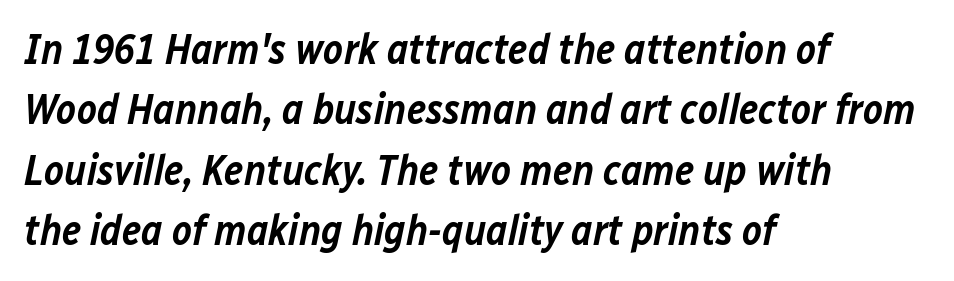
The compositor pushed each line to the left boundary. The letters advance in unequal steps, a hallmark of proportional type. Decoration check: the copy has no underline. The line-height multiplier appears to be the usual default.
